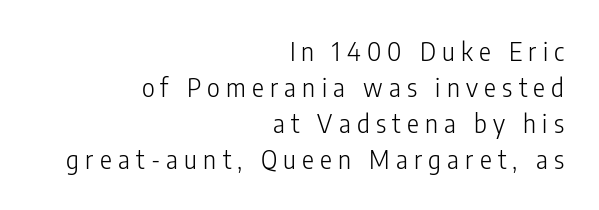
{"italic": "no", "bold": "no", "underline": "no", "align": "right", "line_spacing": "normal", "line_spacing_ratio": 1.44, "letter_spacing": "wide", "letter_spacing_em": 0.25, "glyph_px": 25}
